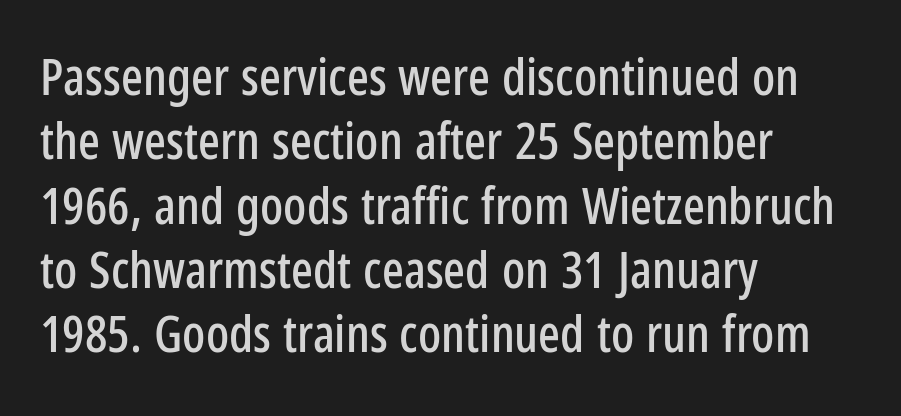
{"serif": "no", "italic": "no", "width": "condensed", "stroke_contrast": "low", "x_height": "medium", "monospaced": "no", "underline": "no", "align": "left", "line_spacing": "normal", "line_spacing_ratio": 1.26, "letter_spacing": "normal", "letter_spacing_em": 0.0, "glyph_px": 51}
